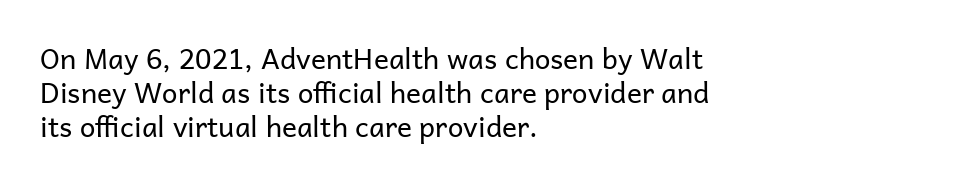
The image shows 28 px regular-weight sans-serif type, upright; set left-aligned, line spacing 1.21x, normal letter spacing, not underlined; low stroke contrast and a medium x-height.
